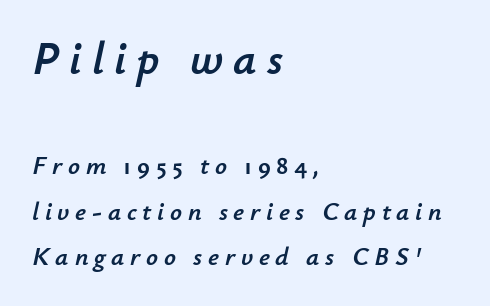
{"italic": "yes", "lean": "right", "slant_degrees": 12, "width": "normal", "stroke_contrast": "low", "x_height": "small", "monospaced": "no", "underline": "no", "align": "left", "line_spacing_ratio": 1.76, "letter_spacing": "wide", "letter_spacing_em": 0.22, "larger_block": "first", "size_ratio": 1.77, "glyph_px": 46}
